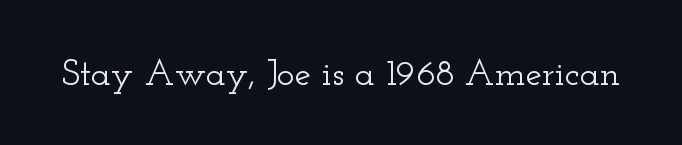
The image shows 37 px wide serif type, upright; set normal letter spacing, not underlined; low stroke contrast and a small x-height.
